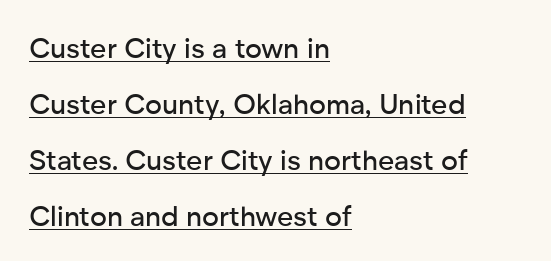
{"serif": "no", "italic": "no", "width": "normal", "stroke_contrast": "low", "x_height": "medium", "monospaced": "no", "underline": "yes", "align": "left", "line_spacing": "loose", "line_spacing_ratio": 2.0, "letter_spacing": "normal", "letter_spacing_em": 0.0, "glyph_px": 28}
